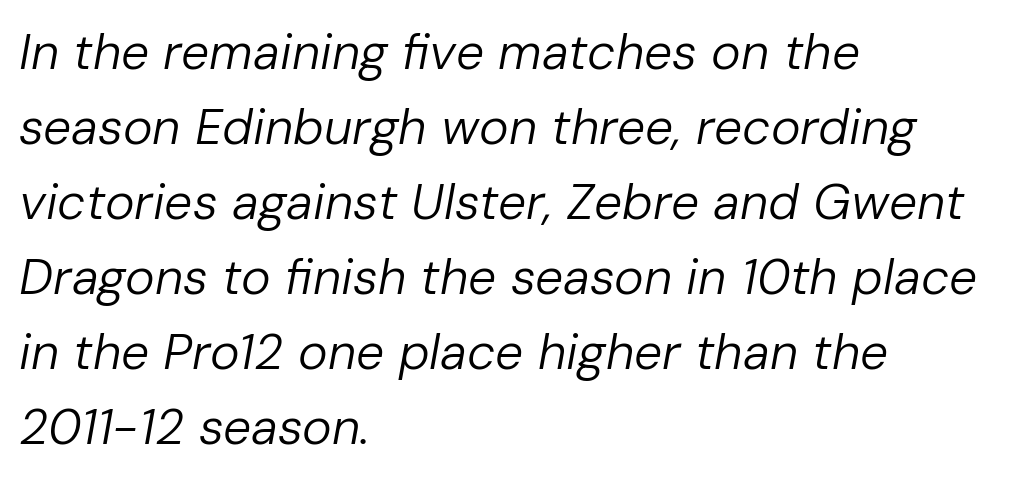
Interline gaps are of average width in this sample. Alignment: flush left. Think of a printed novel: that variable character pitch is what you see here. A light-to-regular cut is what we see here. Emphasis-style slanted type is in use. Default kerning and tracking; the words read as compact shapes.
